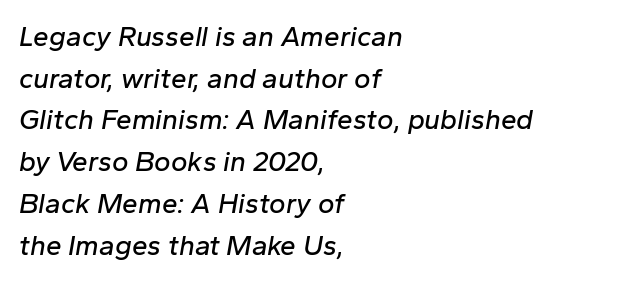
{"italic": "yes", "lean": "right", "slant_degrees": 10, "width": "normal", "stroke_contrast": "low", "x_height": "medium", "monospaced": "no", "underline": "no", "align": "left", "line_spacing": "normal", "line_spacing_ratio": 1.49, "letter_spacing": "normal", "letter_spacing_em": 0.0, "glyph_px": 28}
